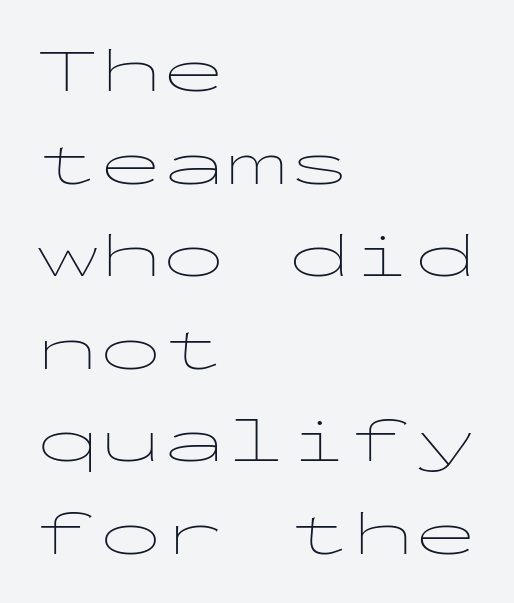
The image shows 63 px thin, wide sans-serif type, upright, monospaced; set left-aligned, normal line spacing (1.47x), normal letter spacing, not underlined; low stroke contrast and a medium x-height.
